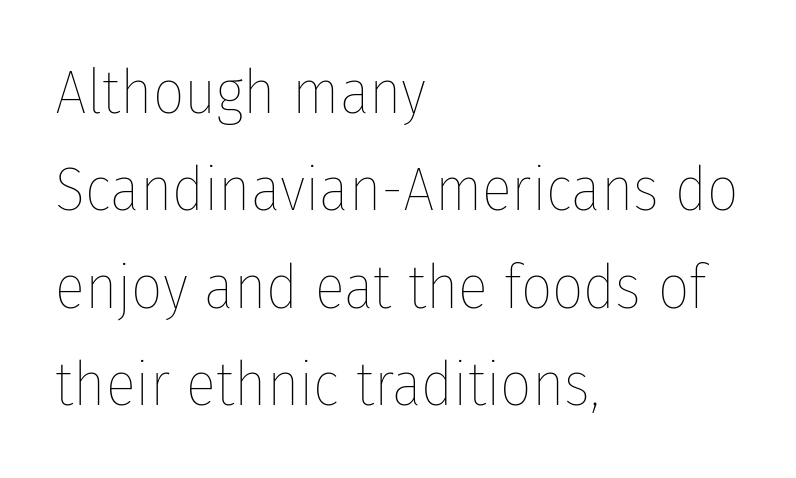
The image shows 62 px thin, condensed type, upright; set left-aligned, normal line spacing (1.57x), normal letter spacing, not underlined; low stroke contrast and a medium x-height.
